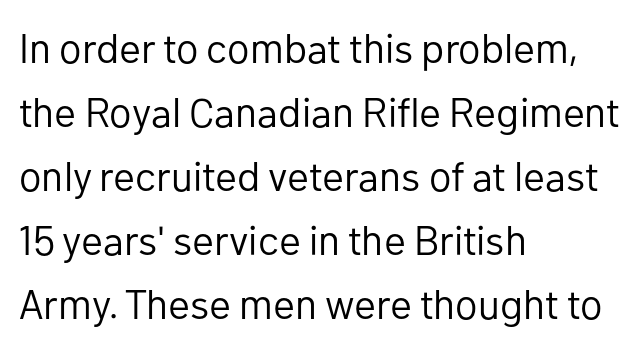
Q: Is the text bold? A: No.
Q: Is the text italic (slanted)? A: No, it is upright.
Q: Is the typeface a serif or a sans-serif typeface? A: Sans-serif.
Q: Is the text underlined? A: No.
Q: How is the paragraph aligned? A: Left-aligned.
Q: Is the spacing between letters normal or unusually wide? A: Normal.
Q: Is the spacing between lines tight, normal or loose? A: Normal.
Q: Width (condensed, normal, or wide)? A: Normal.
Q: Stroke contrast? A: Low.
Q: x-height? A: Medium.
Q: Monospaced? A: No.
